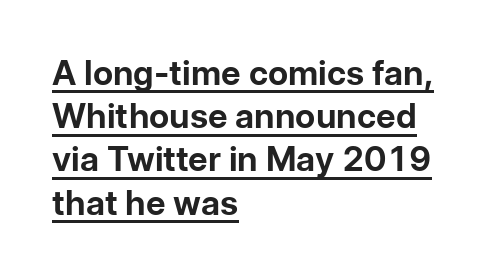
The image shows 34 px bold sans-serif type, upright; set left-aligned, normal line spacing (1.27x), normal letter spacing, underlined; low stroke contrast and a medium x-height.
